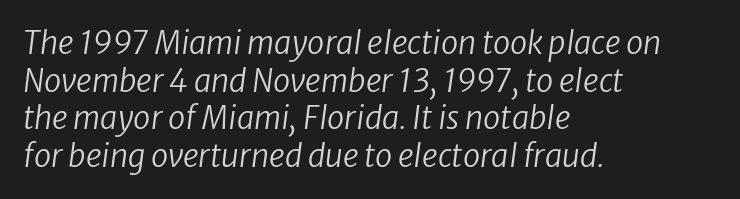
Yep, that's italic — everything's leaning. Standard letterfit; no display-style spreading of the glyphs. Heaviness? Minimal to ordinary, like unemphasized prose. The passage shown is typed in a proportional face where columns would drift. Type without underlining. A classic flush-left, rag-right setting is used for this passage.
